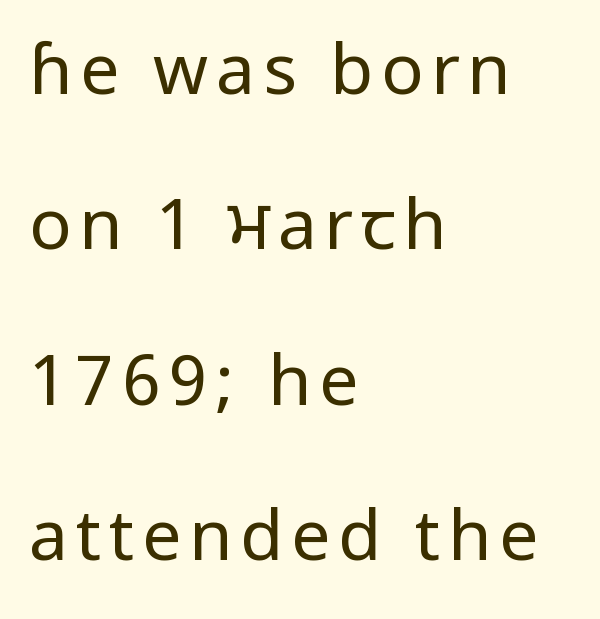
Q: Is the text bold? A: No.
Q: Is the text italic (slanted)? A: No, it is upright.
Q: Is the typeface a serif or a sans-serif typeface? A: Sans-serif.
Q: Is the text underlined? A: No.
Q: How is the paragraph aligned? A: Left-aligned.
Q: Is the spacing between lines tight, normal or loose? A: Loose.
Q: Width (condensed, normal, or wide)? A: Normal.
Q: Stroke contrast? A: Low.
Q: x-height? A: Medium.
Q: Monospaced? A: No.
